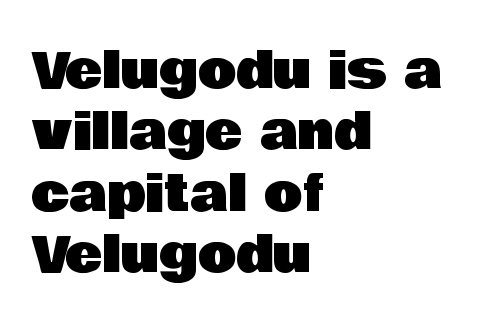
The image shows 50 px sans-serif type, upright; set left-aligned, line spacing 1.23x, normal letter spacing, not underlined; low stroke contrast and a large x-height.
